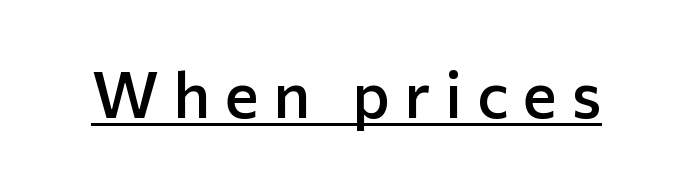
Q: Is the text bold? A: Semi-bold.
Q: Is the text italic (slanted)? A: No, it is upright.
Q: Is the typeface a serif or a sans-serif typeface? A: Sans-serif.
Q: Is the text underlined? A: Yes.
Q: Is the spacing between letters normal or unusually wide? A: Unusually wide.
Q: Width (condensed, normal, or wide)? A: Normal.
Q: Stroke contrast? A: Low.
Q: x-height? A: Medium.
Q: Monospaced? A: No.
